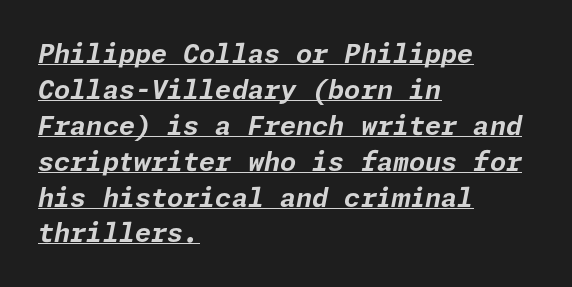
The image shows 26 px bold type, italic (leaning right); set left-aligned, normal line spacing (1.38x), normal letter spacing, underlined.
